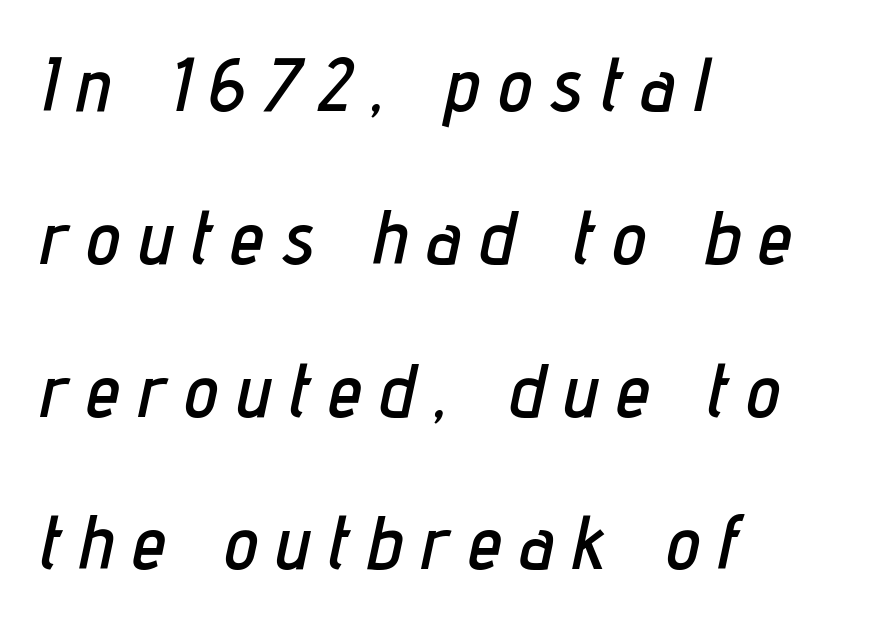
{"italic": "yes", "lean": "right", "slant_degrees": 12, "width": "condensed", "stroke_contrast": "low", "x_height": "medium", "monospaced": "no", "underline": "no", "align": "left", "line_spacing": "loose", "line_spacing_ratio": 2.01, "letter_spacing": "wide", "letter_spacing_em": 0.25, "glyph_px": 76}
